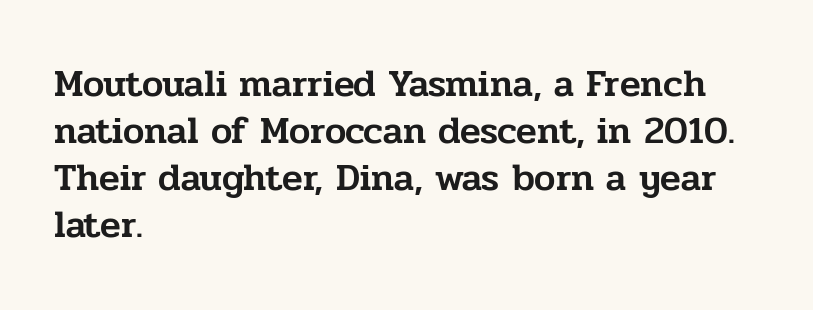
Each letter keeps its own natural width here, so spacing adapts to shape. Each line starts at the same left margin while the right side varies. Decoration check: the copy has no underline. Does the lettering tilt? It doesn't — this is upright. Font category for this specimen: serif. Nothing unusual about the tracking: characters are spaced as the font intends.
